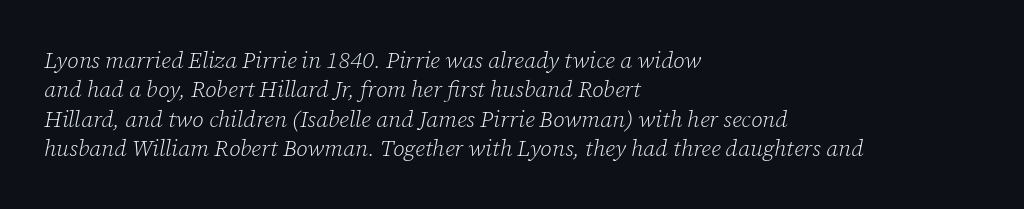
The strip under each line holds only bare page. Stems and bowls with no extra thickness — not bold. The letters sit at their default tracking, neither squeezed nor spread. The text block is weighted toward the left margin, trailing off unevenly rightward.
